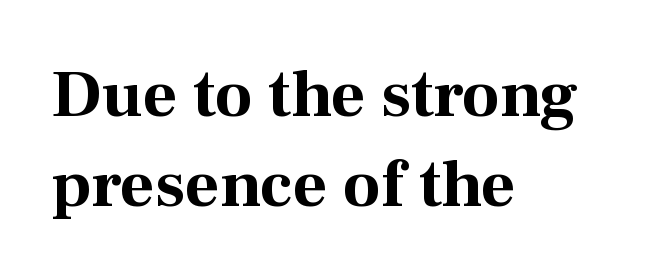
Q: Is the text bold? A: Yes.
Q: Is the text italic (slanted)? A: No, it is upright.
Q: Is the typeface a serif or a sans-serif typeface? A: Serif.
Q: Is the text underlined? A: No.
Q: How is the paragraph aligned? A: Left-aligned.
Q: Is the spacing between letters normal or unusually wide? A: Normal.
Q: Is the spacing between lines tight, normal or loose? A: Normal.
Q: Width (condensed, normal, or wide)? A: Normal.
Q: Stroke contrast? A: Medium.
Q: x-height? A: Medium.
Q: Monospaced? A: No.
